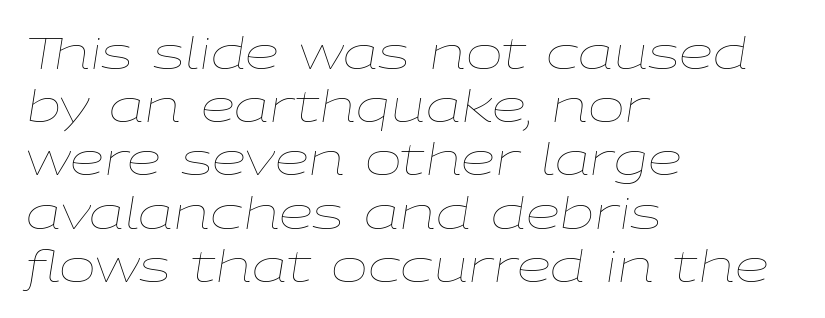
The specimen omits any rule beneath the text block's lines. Alignment: flush left. Do the characters align in a grid? No, the font is proportional. Emphasis-style slanted type is in use. Characters follow at the spacing the type designer built in.
